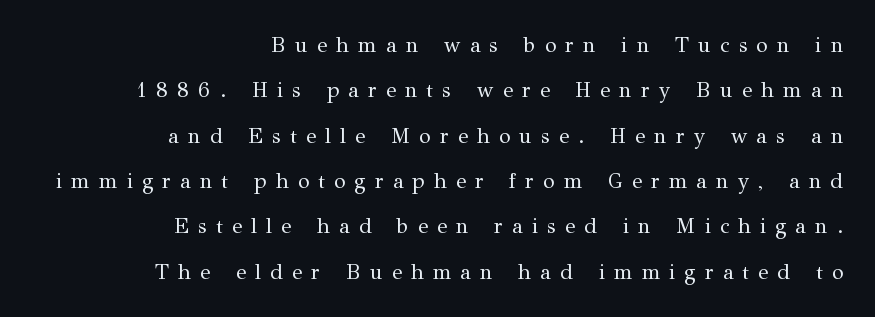
{"italic": "no", "bold": "no", "underline": "no", "align": "right", "line_spacing": "loose", "line_spacing_ratio": 2.16, "letter_spacing": "wide", "letter_spacing_em": 0.44, "glyph_px": 21}
